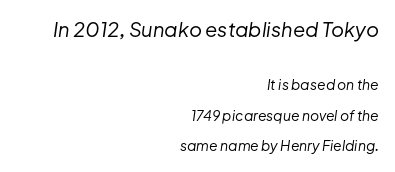
The image shows 20 px text type, italic (leaning right); set right-aligned, loose line spacing (2.17x), normal letter spacing, not underlined; the first (top) block is 1.43x larger.
